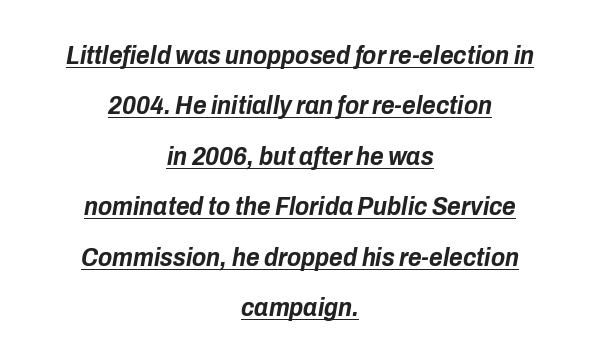
The image shows 26 px bold type, italic (leaning right); set centered, loose line spacing (1.94x), normal letter spacing, underlined.
